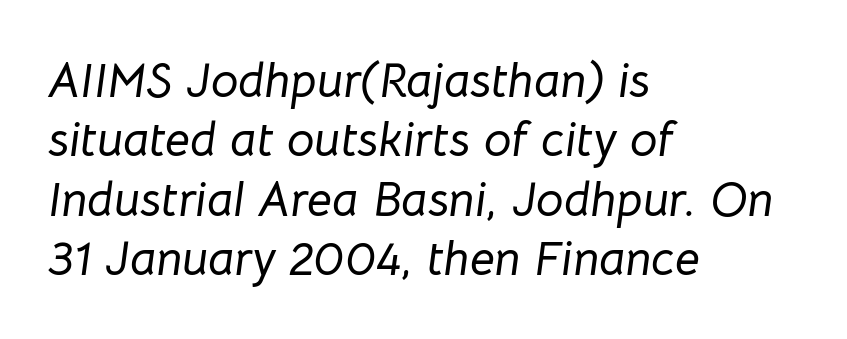
The image shows 49 px text type, italic (leaning right); set left-aligned, line spacing 1.21x, normal letter spacing, not underlined; low stroke contrast and a medium x-height.
